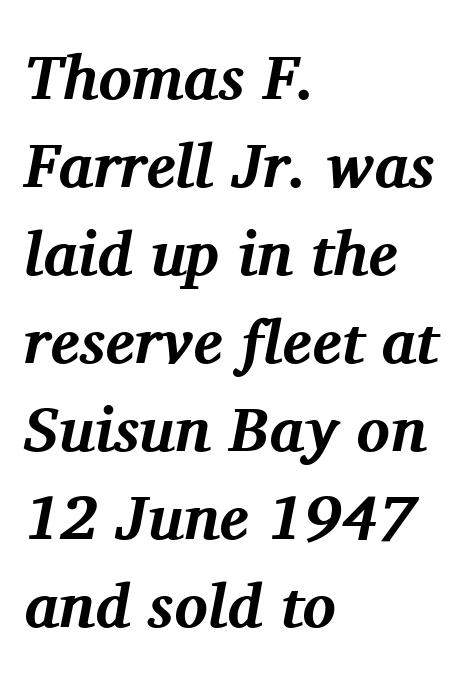
{"serif": "yes", "italic": "yes", "lean": "right", "slant_degrees": 11, "bold": "yes", "weight": "bold", "width": "normal", "stroke_contrast": "medium", "x_height": "medium", "monospaced": "no", "underline": "no", "align": "left", "line_spacing": "normal", "line_spacing_ratio": 1.42, "letter_spacing": "normal", "letter_spacing_em": 0.0, "glyph_px": 62}
